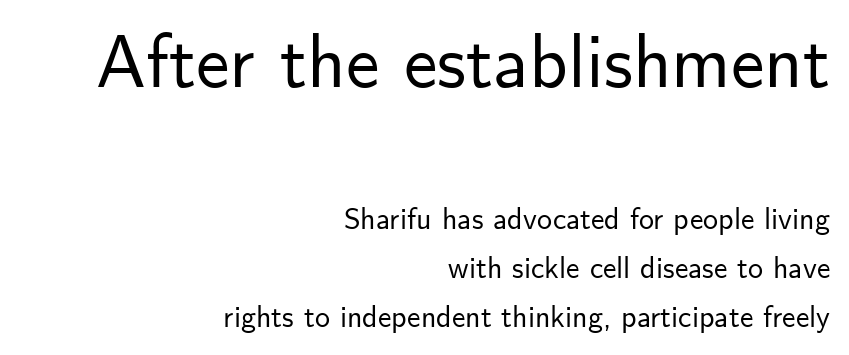
Q: Is the text italic (slanted)? A: No, it is upright.
Q: Is the typeface a serif or a sans-serif typeface? A: Sans-serif.
Q: Is the text underlined? A: No.
Q: How is the paragraph aligned? A: Right-aligned.
Q: Is the spacing between letters normal or unusually wide? A: Normal.
Q: Is the spacing between lines tight, normal or loose? A: Normal.
Q: Which block of text is set in a larger size, the first (top) or the second (bottom)? A: The first (top) one.
Q: Width (condensed, normal, or wide)? A: Normal.
Q: Stroke contrast? A: Low.
Q: x-height? A: Small.
Q: Monospaced? A: No.
